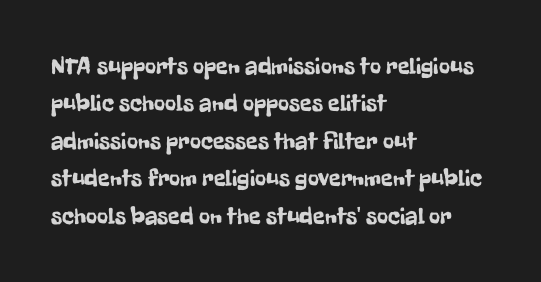
Q: Is the text italic (slanted)? A: No, it is upright.
Q: Is the text underlined? A: No.
Q: How is the paragraph aligned? A: Left-aligned.
Q: Is the spacing between letters normal or unusually wide? A: Normal.
Q: Is the spacing between lines tight, normal or loose? A: Normal.
